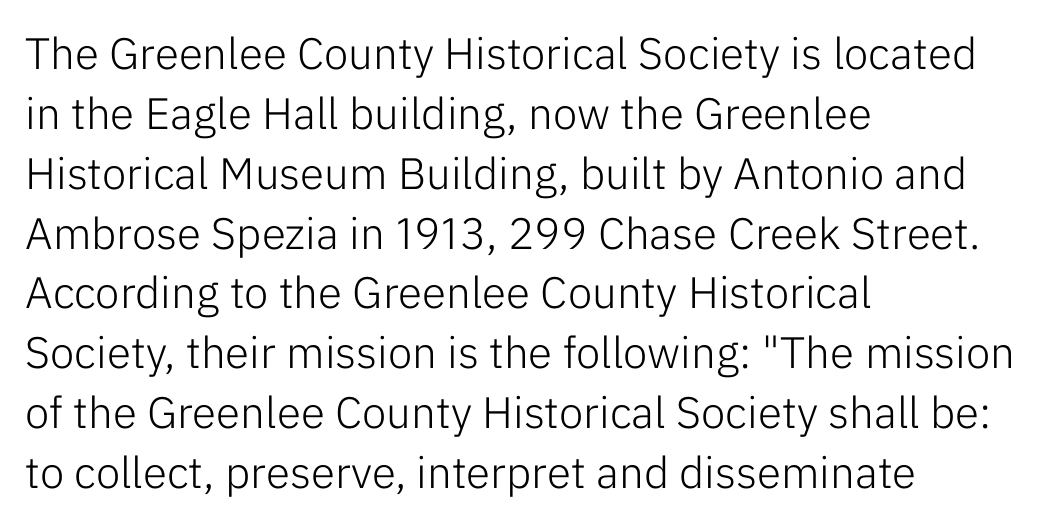
{"serif": "no", "italic": "no", "bold": "no", "weight": "light", "width": "normal", "stroke_contrast": "low", "x_height": "medium", "monospaced": "no", "underline": "no", "align": "left", "line_spacing": "normal", "line_spacing_ratio": 1.36, "letter_spacing": "normal", "letter_spacing_em": 0.0, "glyph_px": 44}
